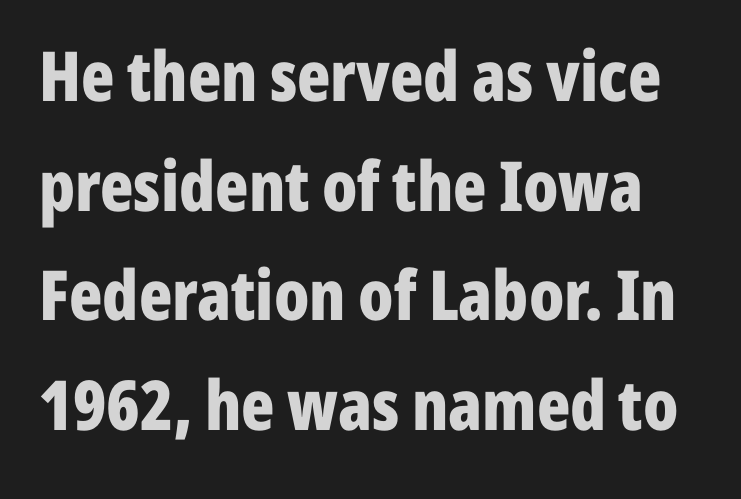
Notice how the stems are strictly vertical — no italics here. I'd describe the lettering as bold — thick and assertive. A typesetter would label this face a sans. Rule under the text: the space is simply empty. Honestly, the letter spacing is just normal — you wouldn't notice it. Varying glyph widths throughout — classic text-font behaviour.
